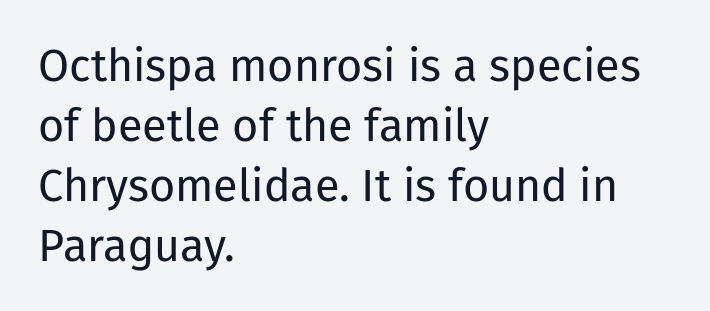
The image shows 45 px regular-weight sans-serif type, upright; set left-aligned, normal line spacing (1.33x), normal letter spacing, not underlined; low stroke contrast and a medium x-height.
